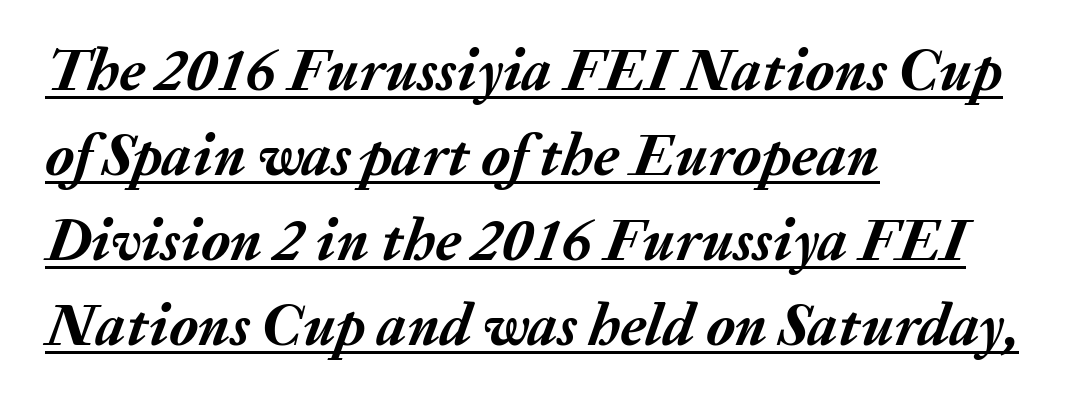
{"italic": "yes", "lean": "right", "slant_degrees": 20, "bold": "yes", "weight": "semibold", "width": "normal", "stroke_contrast": "medium", "x_height": "medium", "monospaced": "no", "underline": "yes", "align": "left", "line_spacing": "normal", "line_spacing_ratio": 1.44, "letter_spacing": "normal", "letter_spacing_em": 0.0, "glyph_px": 59}
